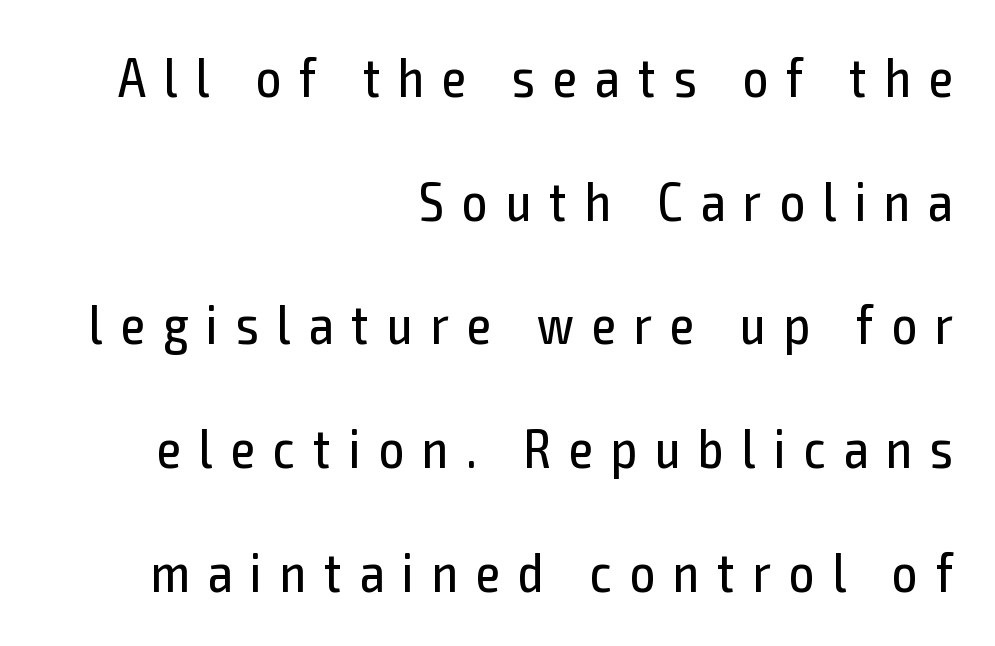
{"serif": "no", "italic": "no", "bold": "no", "weight": "regular", "width": "condensed", "x_height": "medium", "monospaced": "no", "underline": "no", "align": "right", "line_spacing": "loose", "line_spacing_ratio": 2.25, "letter_spacing": "wide", "letter_spacing_em": 0.33, "glyph_px": 55}
